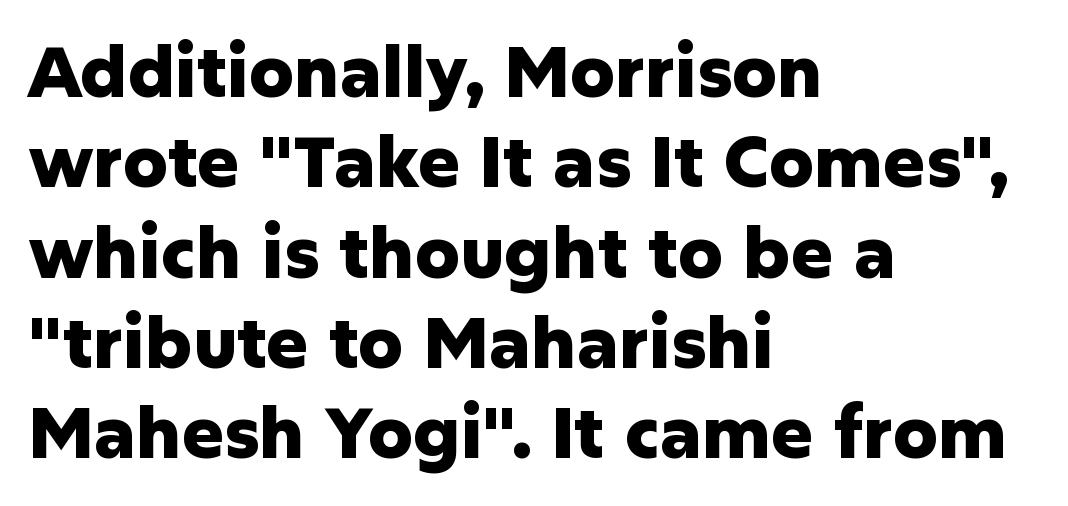
{"serif": "no", "italic": "no", "bold": "yes", "weight": "heavy", "width": "normal", "stroke_contrast": "low", "x_height": "medium", "monospaced": "no", "underline": "no", "align": "left", "line_spacing": "normal", "line_spacing_ratio": 1.29, "letter_spacing": "normal", "letter_spacing_em": 0.0, "glyph_px": 70}
